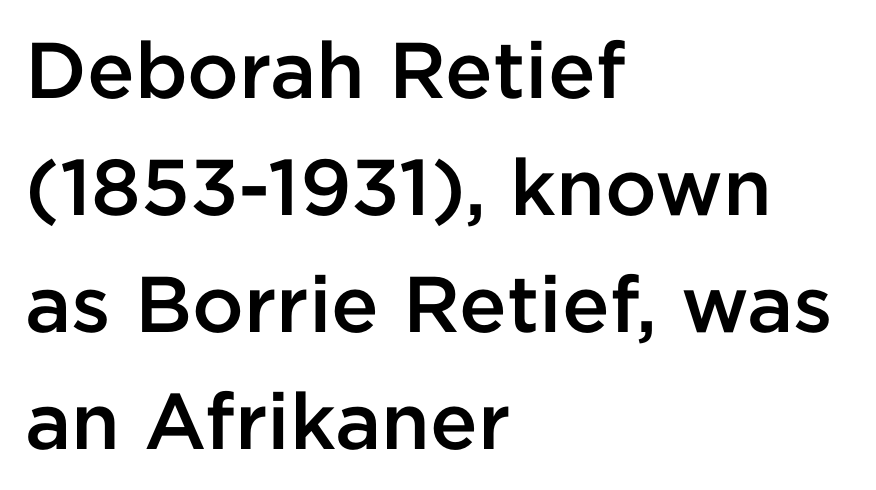
Plain, unruled lines of type. Does extra space separate the letters? No, they use regular spacing. Stroke thickness is moderately raised; the sample reads as semibold. Proportional: the letters do not fall into vertical columns. In terms of letterform style, serifs are entirely absent. A typesetter would mark this as roman, not italic.
